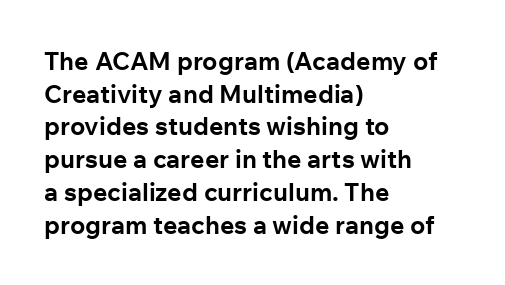
{"italic": "no", "bold": "yes", "underline": "no", "align": "left", "line_spacing": "normal", "line_spacing_ratio": 1.31, "letter_spacing": "normal", "letter_spacing_em": 0.0, "glyph_px": 25}
